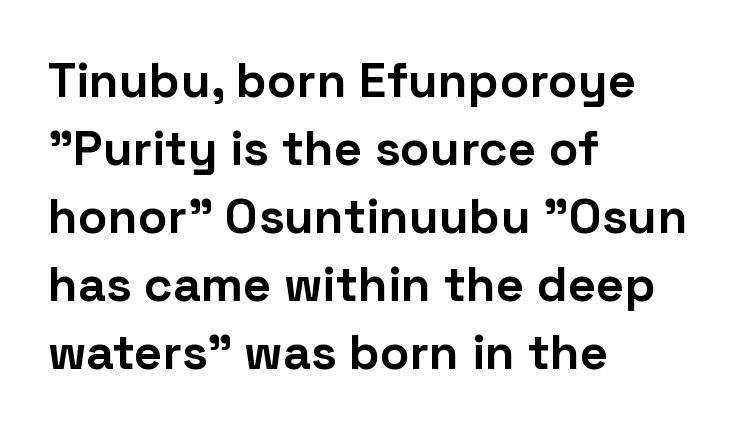
Letters rest on an invisible, unmarked baseline. No italicization has been applied; the sample stays upright. Honestly, the row spacing looks completely unremarkable. The rendering uses natural spacing where letterforms have individual widths. The lines are quadded left.
